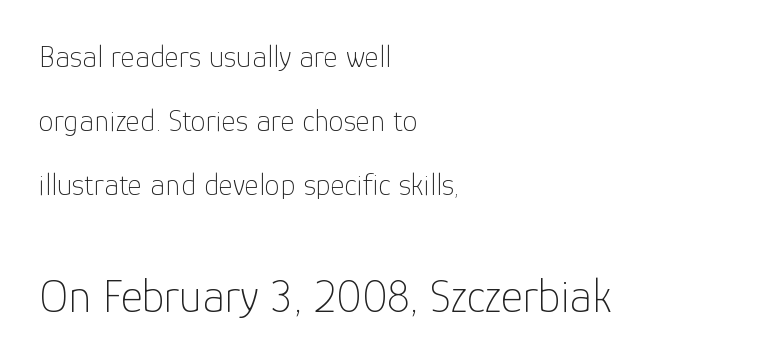
{"serif": "no", "italic": "no", "bold": "no", "weight": "thin", "width": "normal", "stroke_contrast": "low", "x_height": "medium", "monospaced": "no", "underline": "no", "align": "left", "line_spacing": "loose", "line_spacing_ratio": 2.07, "letter_spacing": "normal", "letter_spacing_em": 0.0, "larger_block": "second", "size_ratio": 1.52, "glyph_px": 47}
